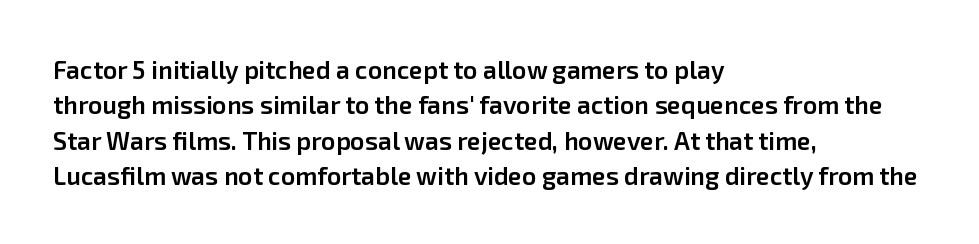
Q: Is the text bold? A: Semi-bold.
Q: Is the text italic (slanted)? A: No, it is upright.
Q: Is the text underlined? A: No.
Q: How is the paragraph aligned? A: Left-aligned.
Q: Is the spacing between letters normal or unusually wide? A: Normal.
Q: Is the spacing between lines tight, normal or loose? A: Normal.
